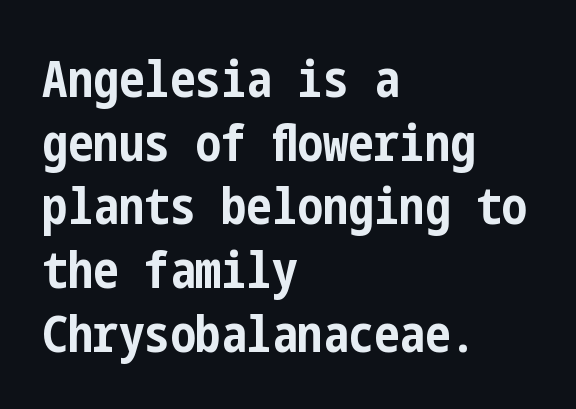
{"serif": "no", "italic": "no", "bold": "yes", "weight": "bold", "width": "condensed", "stroke_contrast": "low", "x_height": "medium", "underline": "no", "align": "left", "line_spacing": "normal", "line_spacing_ratio": 1.25, "letter_spacing": "normal", "letter_spacing_em": 0.0, "glyph_px": 51}
